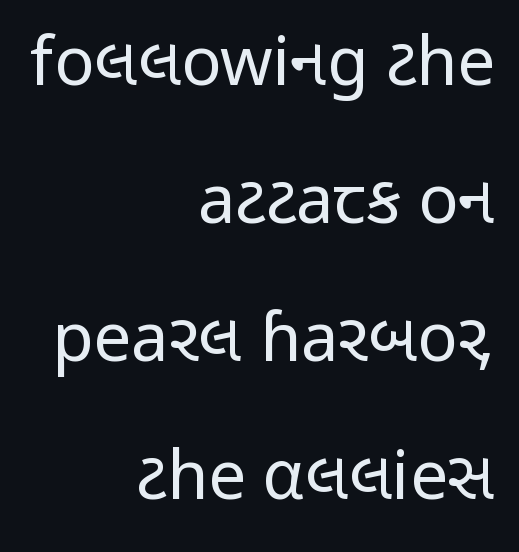
{"serif": "no", "italic": "no", "bold": "no", "weight": "regular", "width": "condensed", "stroke_contrast": "low", "x_height": "medium", "monospaced": "no", "underline": "no", "align": "right", "line_spacing": "loose", "line_spacing_ratio": 2.06, "letter_spacing": "normal", "letter_spacing_em": 0.0, "glyph_px": 67}
